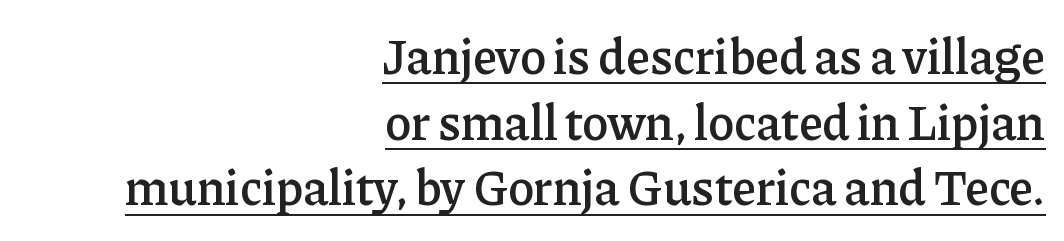
The horizontal fit of the characters is conventional and even. This rendering uses right alignment, leaving the left contour irregular. The face used here is proportionally spaced, like ordinary book or web type. Summary of vertical rhythm: regular, with standard interline spacing.
